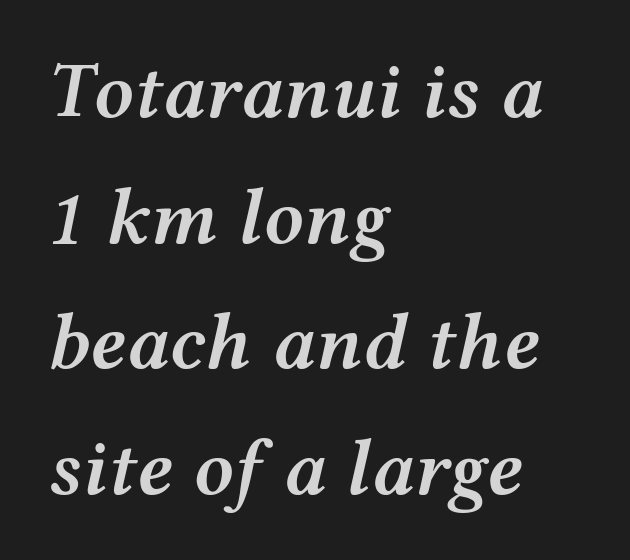
Q: Is the text bold? A: Semi-bold.
Q: Is the text italic (slanted)? A: Yes, it leans right by about 12 degrees.
Q: Is the text underlined? A: No.
Q: How is the paragraph aligned? A: Left-aligned.
Q: Is the spacing between letters normal or unusually wide? A: Normal.
Q: Is the spacing between lines tight, normal or loose? A: Normal.
Q: Width (condensed, normal, or wide)? A: Wide.
Q: Stroke contrast? A: Medium.
Q: x-height? A: Medium.
Q: Monospaced? A: No.
